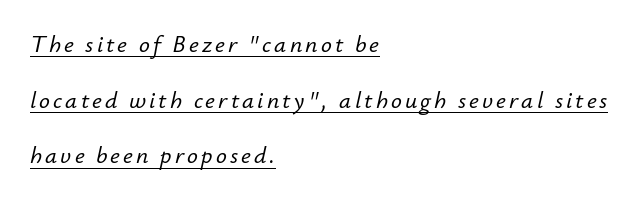
{"italic": "yes", "lean": "right", "slant_degrees": 12, "underline": "yes", "align": "left", "line_spacing": "loose", "line_spacing_ratio": 2.32, "glyph_px": 24}
